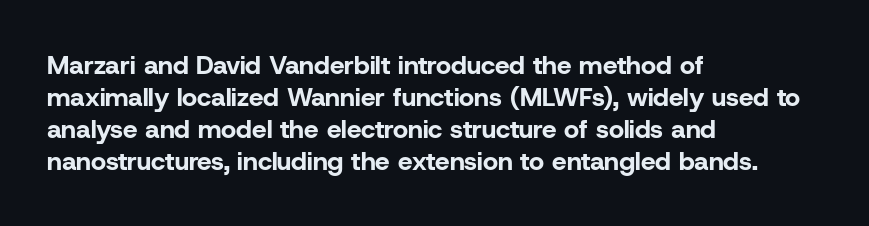
Q: Is the text bold? A: Yes.
Q: Is the text italic (slanted)? A: No, it is upright.
Q: Is the text underlined? A: No.
Q: How is the paragraph aligned? A: Left-aligned.
Q: Is the spacing between letters normal or unusually wide? A: Normal.
